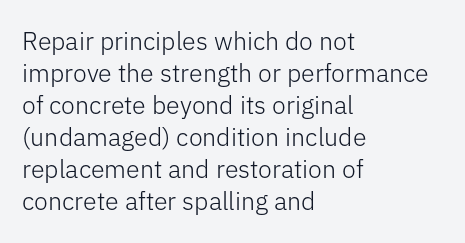
The image shows 25 px text type, upright; set left-aligned, normal line spacing (1.28x), normal letter spacing, not underlined.
